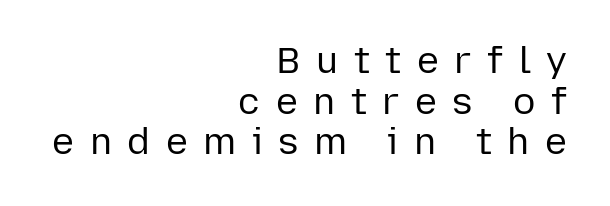
{"serif": "no", "italic": "no", "bold": "no", "weight": "regular", "width": "normal", "stroke_contrast": "low", "x_height": "medium", "monospaced": "no", "underline": "no", "align": "right", "line_spacing": "tight", "line_spacing_ratio": 1.1, "letter_spacing": "wide", "letter_spacing_em": 0.42, "glyph_px": 37}
